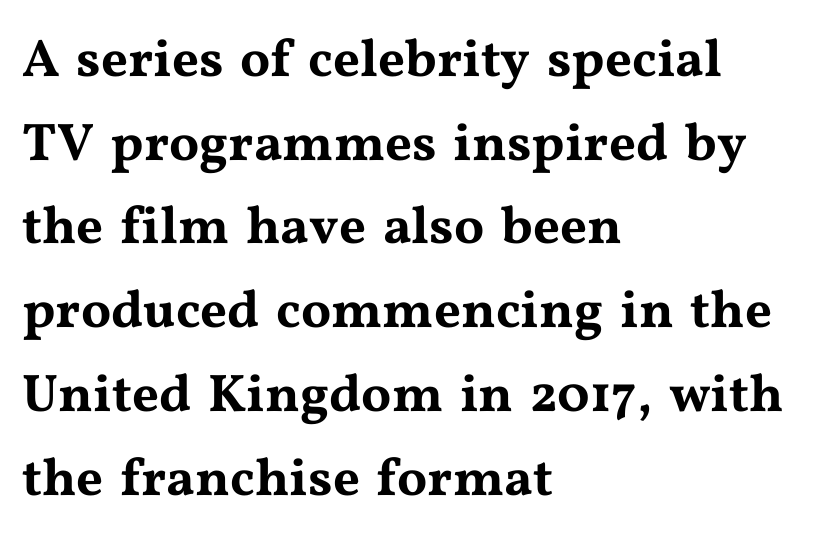
The image shows 53 px wide serif type, upright; set left-aligned, normal line spacing (1.58x), normal letter spacing, not underlined; medium stroke contrast and a medium x-height.
